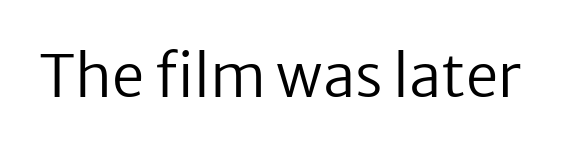
Compared with a typical body face, this is equally light or lighter still. Each letter keeps its own natural width here, so spacing adapts to shape. A typesetter would mark this as roman, not italic. I'd call this a sans setting — the letters go barefoot. Honestly, the letter spacing is just normal — you wouldn't notice it.
